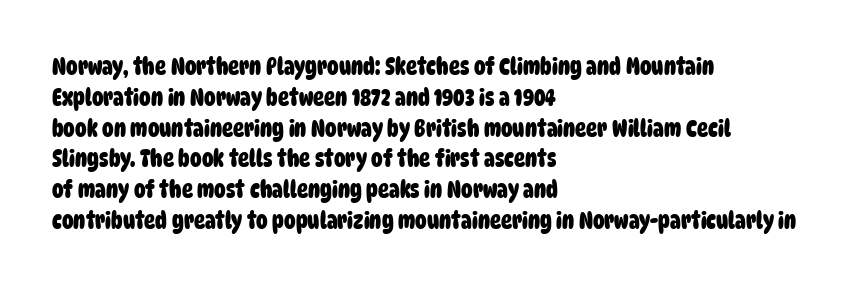
Q: Is the text bold? A: Yes.
Q: Is the text underlined? A: No.
Q: How is the paragraph aligned? A: Left-aligned.
Q: Is the spacing between letters normal or unusually wide? A: Normal.
Q: Is the spacing between lines tight, normal or loose? A: Normal.
